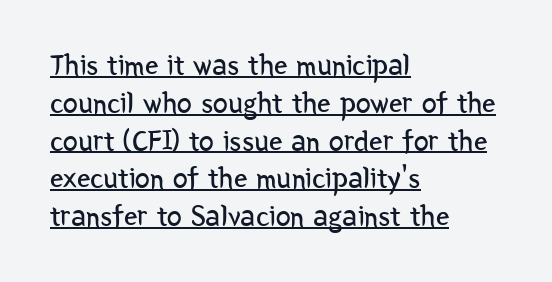
The image shows 30 px regular-weight, condensed sans-serif type, upright; set left-aligned, normal line spacing (1.26x), normal letter spacing, underlined; low stroke contrast and a medium x-height.
